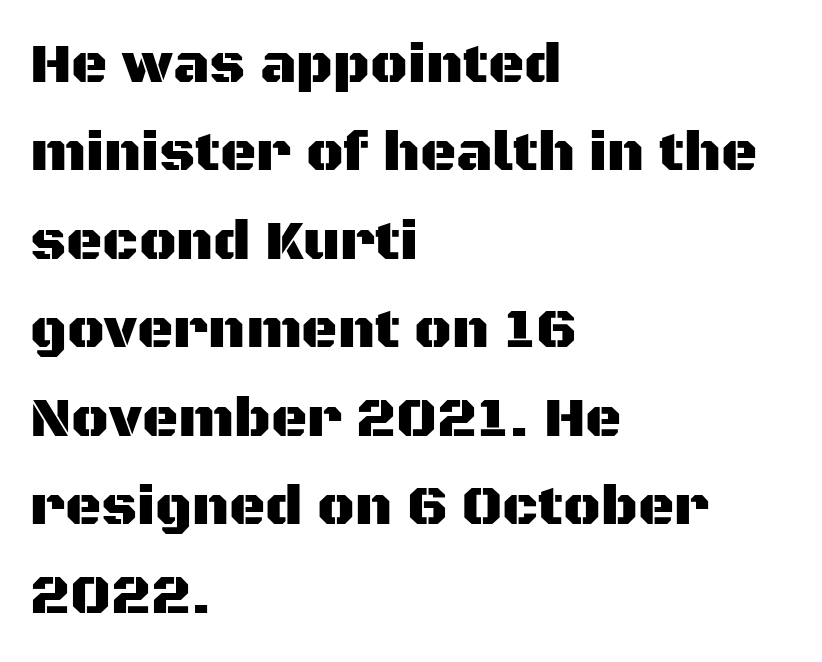
The image shows 56 px sans-serif type, upright; set left-aligned, normal line spacing (1.58x), normal letter spacing, not underlined; medium stroke contrast and a large x-height.
